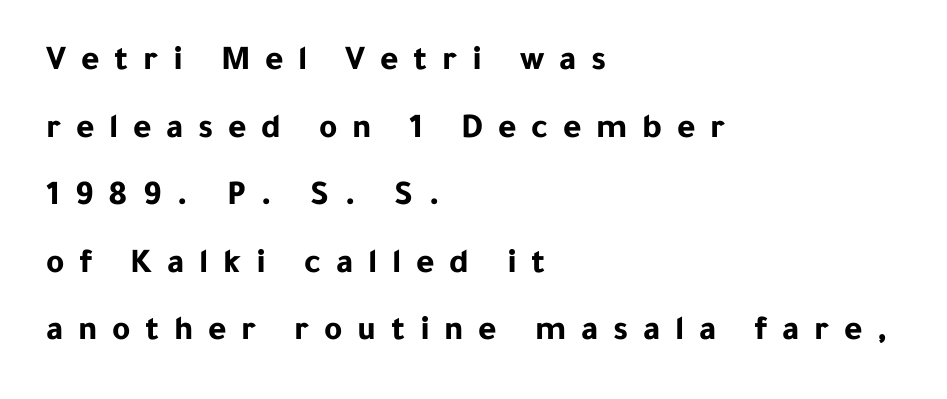
Q: Is the text bold? A: Yes.
Q: Is the text italic (slanted)? A: No, it is upright.
Q: Is the typeface a serif or a sans-serif typeface? A: Sans-serif.
Q: Is the text underlined? A: No.
Q: How is the paragraph aligned? A: Left-aligned.
Q: Is the spacing between letters normal or unusually wide? A: Unusually wide.
Q: Is the spacing between lines tight, normal or loose? A: Loose.
Q: Width (condensed, normal, or wide)? A: Normal.
Q: Stroke contrast? A: Low.
Q: x-height? A: Medium.
Q: Monospaced? A: No.
